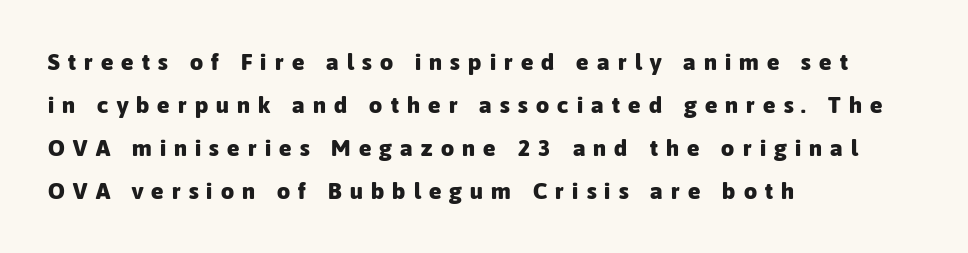
The image shows 23 px bold type, upright; set left-aligned, line spacing 1.87x, unusually wide letter spacing (+0.36 em), not underlined.
